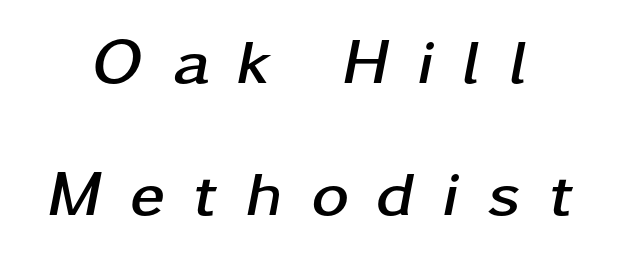
{"italic": "yes", "lean": "right", "slant_degrees": 11, "bold": "yes", "weight": "semibold", "width": "wide", "stroke_contrast": "low", "x_height": "medium", "monospaced": "no", "underline": "no", "align": "center", "line_spacing": "loose", "line_spacing_ratio": 2.06, "letter_spacing": "wide", "letter_spacing_em": 0.44, "glyph_px": 64}
